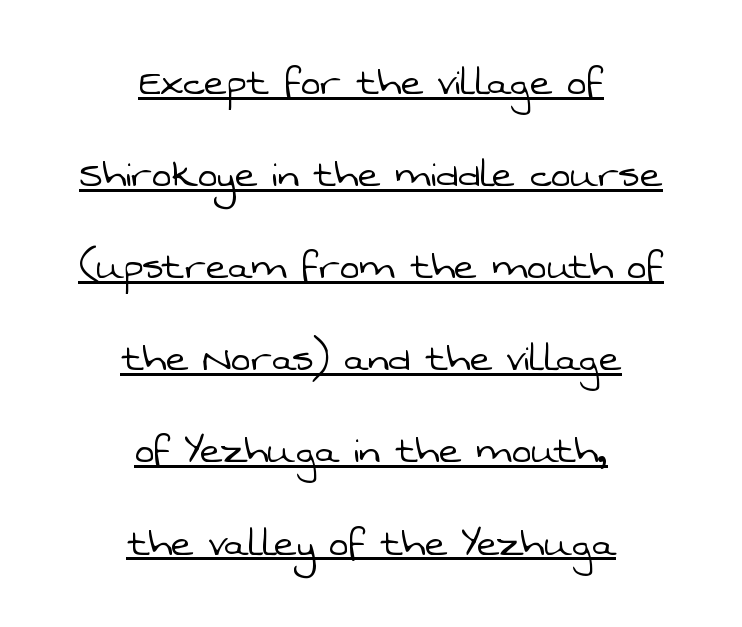
Where is the straight margin? There isn't one; the lines are centered. Check the space under the baseline: a stroke is drawn there. No chunkiness to these letters — they're not bold. The font family rendered here belongs to the sans-serif group. How are the letters spaced? Ordinarily, with no added tracking. This sample trades compactness for vertical openness between lines.
